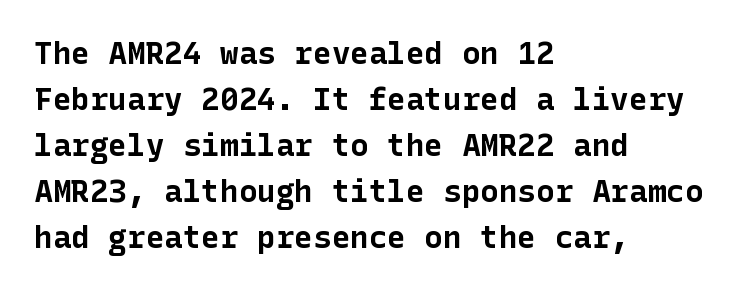
Q: Is the text bold? A: Yes.
Q: Is the text italic (slanted)? A: No, it is upright.
Q: Is the typeface a serif or a sans-serif typeface? A: Sans-serif.
Q: Is the text underlined? A: No.
Q: How is the paragraph aligned? A: Left-aligned.
Q: Is the spacing between letters normal or unusually wide? A: Normal.
Q: Is the spacing between lines tight, normal or loose? A: Normal.
Q: Width (condensed, normal, or wide)? A: Normal.
Q: Stroke contrast? A: Low.
Q: x-height? A: Medium.
